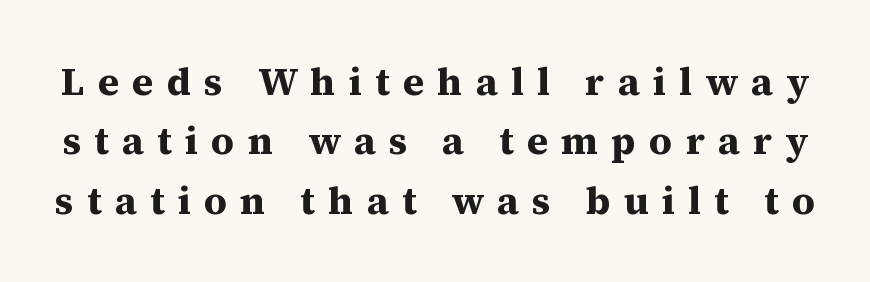
Q: Is the text bold? A: Yes.
Q: Is the text italic (slanted)? A: No, it is upright.
Q: Is the typeface a serif or a sans-serif typeface? A: Serif.
Q: Is the text underlined? A: No.
Q: Is the spacing between letters normal or unusually wide? A: Unusually wide.
Q: Is the spacing between lines tight, normal or loose? A: Normal.
Q: Width (condensed, normal, or wide)? A: Normal.
Q: Stroke contrast? A: Medium.
Q: x-height? A: Medium.
Q: Monospaced? A: No.
